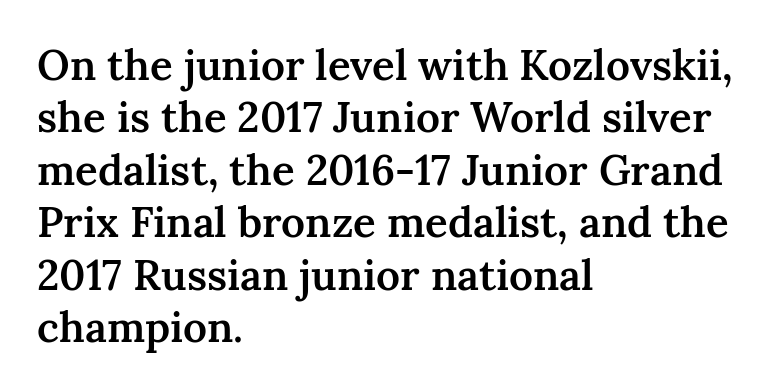
The image shows 42 px semibold serif type, upright; set left-aligned, normal line spacing (1.25x), normal letter spacing, not underlined; medium stroke contrast and a medium x-height.
